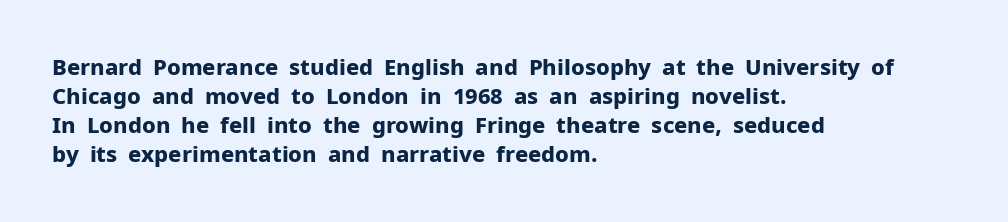
The image shows 22 px bold type, upright; set left-aligned, normal line spacing (1.32x), normal letter spacing, not underlined.
